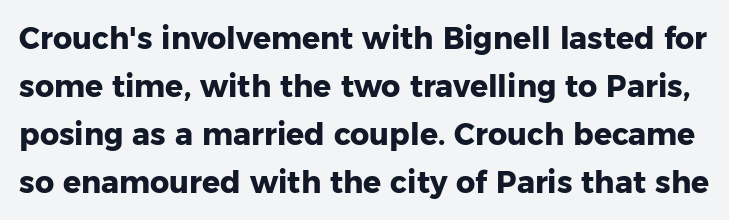
No italicization has been applied; the sample stays upright. You could call the tracking neutral — neither tight nor loose. To sum up the face: it is a sans, with no serifs. Set as a true bold cut, around the 700 mark. Any mark beneath the type? The region is blank.
